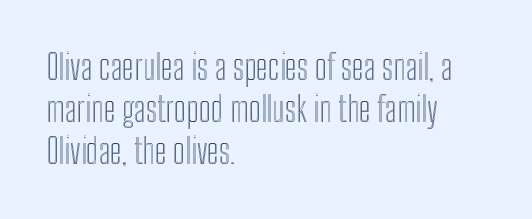
The image shows 34 px condensed type, upright; set left-aligned, line spacing 1.24x, normal letter spacing, not underlined; a medium x-height.
